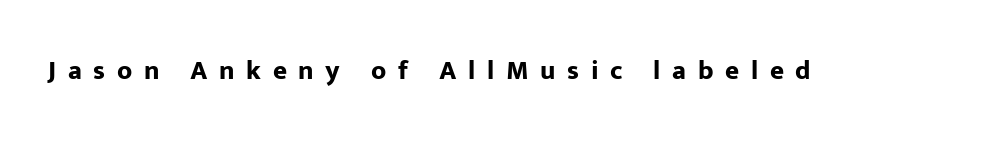
Q: Is the text bold? A: Yes.
Q: Is the text italic (slanted)? A: No, it is upright.
Q: Is the text underlined? A: No.
Q: Is the spacing between letters normal or unusually wide? A: Unusually wide.
